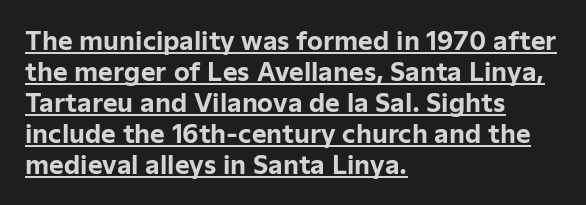
The image shows 25 px bold type, upright; set left-aligned, line spacing 1.24x, normal letter spacing, underlined.
